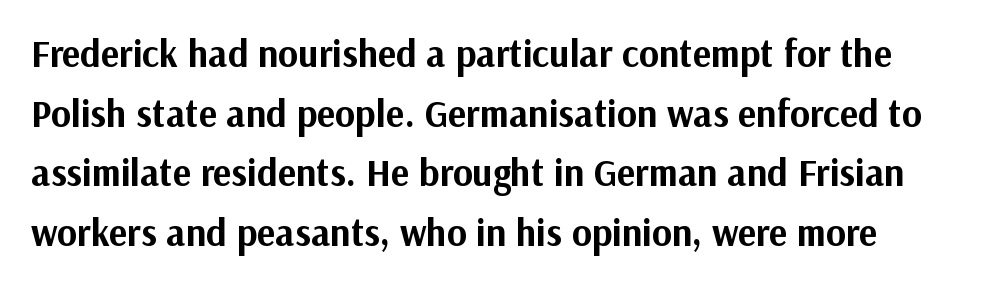
{"serif": "no", "italic": "no", "bold": "yes", "weight": "bold", "width": "normal", "stroke_contrast": "medium", "x_height": "medium", "monospaced": "no", "underline": "no", "line_spacing": "normal", "line_spacing_ratio": 1.57, "letter_spacing": "normal", "letter_spacing_em": 0.0, "glyph_px": 38}
